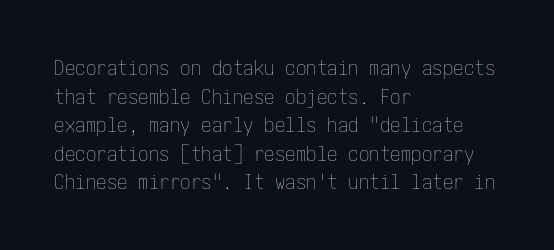
Line beginnings align vertically; line endings do not. Whoever set this chose a conventional vertical rhythm. Stroke mass is kept to a normal reading level or below. Nobody touched the tracking dial on this one.
